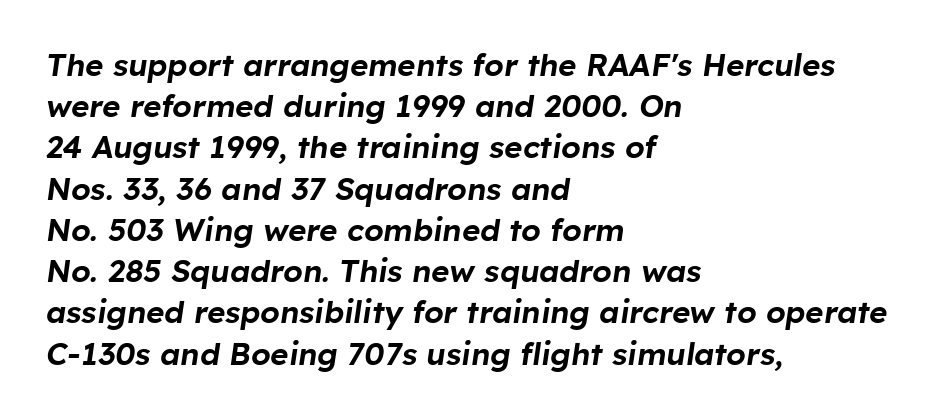
The image shows 31 px text type, italic (leaning right); set left-aligned, normal line spacing (1.33x), normal letter spacing, not underlined; low stroke contrast and a medium x-height.
